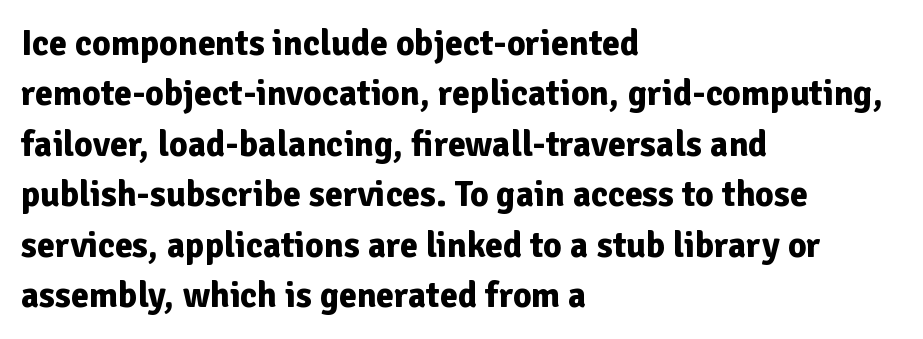
This sample uses plain, unmodified letter spacing. Spacing verdict: proportional, widths tailored to each character. Regarding leading, the lines here are spaced in the standard way. The string is rendered with underlining switched off. A dark, heavy texture on the line: the type is bold.
